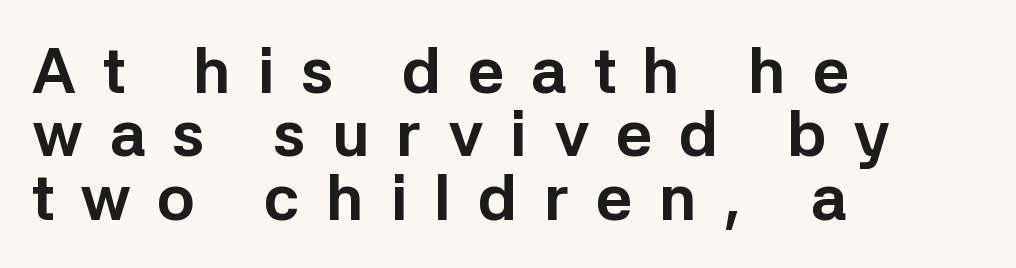
The image shows 64 px bold sans-serif type, upright; set left-aligned, tight line spacing (0.99x), unusually wide letter spacing (+0.41 em), not underlined; low stroke contrast and a medium x-height.
